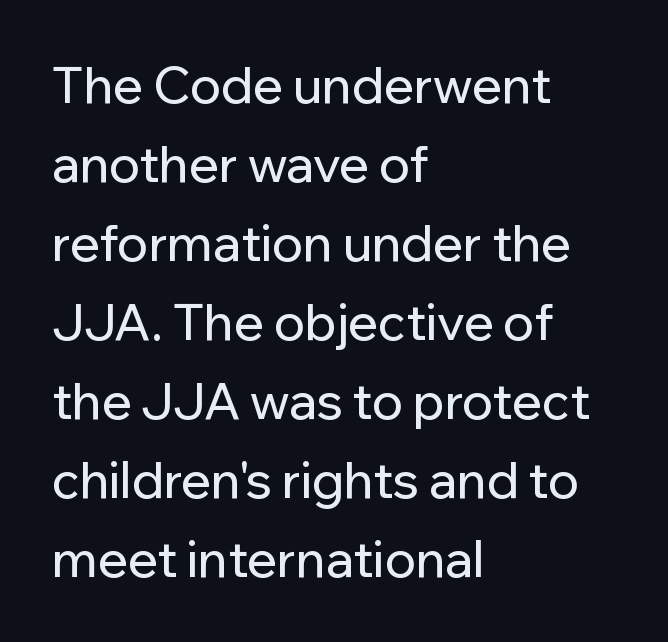
Spacing verdict: proportional, widths tailored to each character. Baseline-to-baseline distance is the conventional proportion of letter height. The ragged edge is on the right, which tells us the setting is flush left. Nobody drew a line under any word here. Classification — sans serif. Characters remain perfectly vertical along every line.
